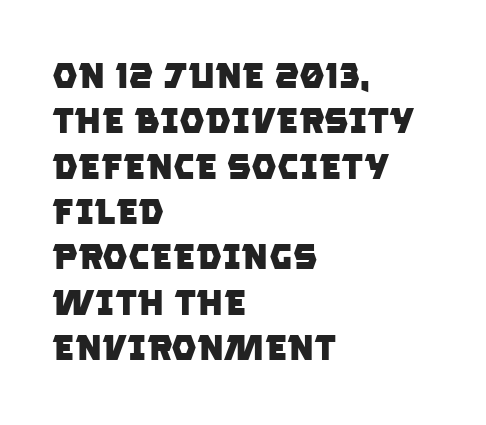
{"serif": "no", "bold": "yes", "weight": "heavy", "width": "normal", "stroke_contrast": "low", "x_height": "large", "monospaced": "no", "underline": "no", "align": "left", "line_spacing": "normal", "line_spacing_ratio": 1.26, "letter_spacing": "normal", "letter_spacing_em": 0.0, "glyph_px": 36}
